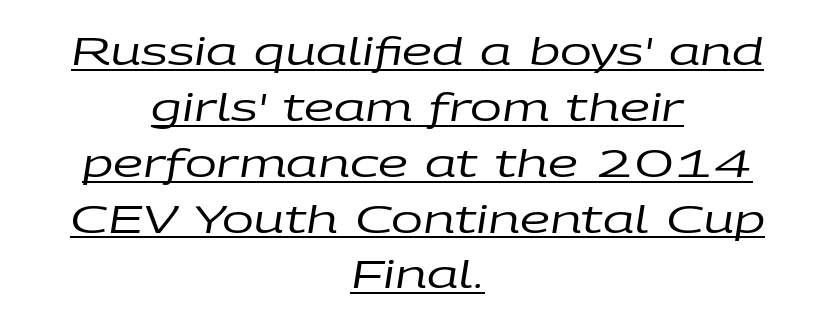
{"italic": "yes", "lean": "right", "slant_degrees": 9, "bold": "no", "weight": "regular", "width": "wide", "stroke_contrast": "low", "x_height": "large", "monospaced": "no", "underline": "yes", "align": "center", "line_spacing": "normal", "line_spacing_ratio": 1.47, "letter_spacing": "normal", "letter_spacing_em": 0.0, "glyph_px": 38}
